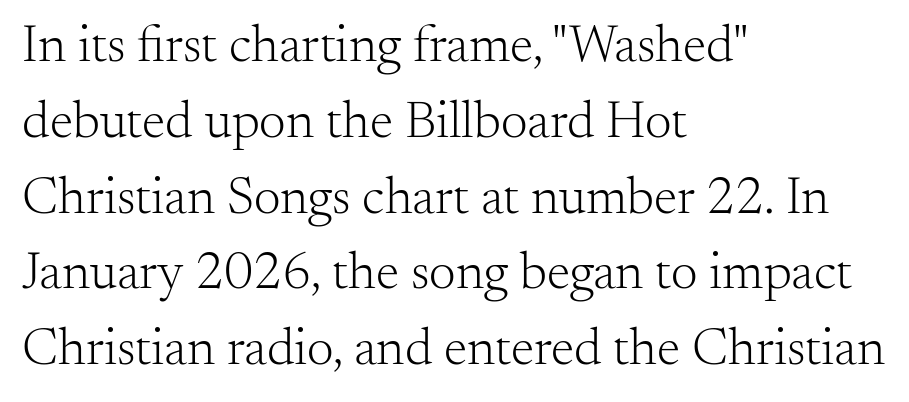
Left-aligned paragraph, ragged on the right. Regarding serifs, this sample has them. No extra ink here — the face is not bold. Look at the tracking — it's just the regular setting, nothing added. This is the regular roman posture of the typeface. Glance below the letters and you will spot only blank space.
